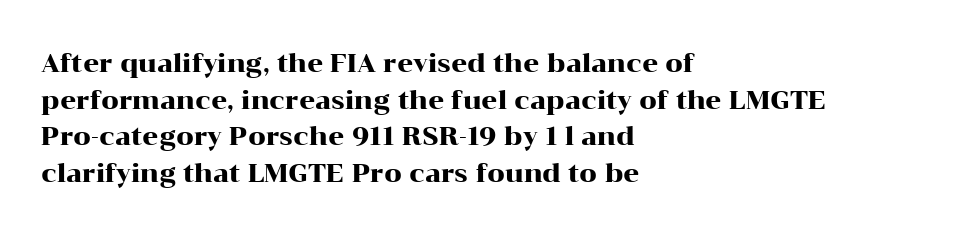
The letters stand straight up with perfectly vertical stems. The tracking reads as untouched default to a designer's eye. Vertical spacing — default. All the whitespace from short lines collects on the right. Bare-footed words on every line.
